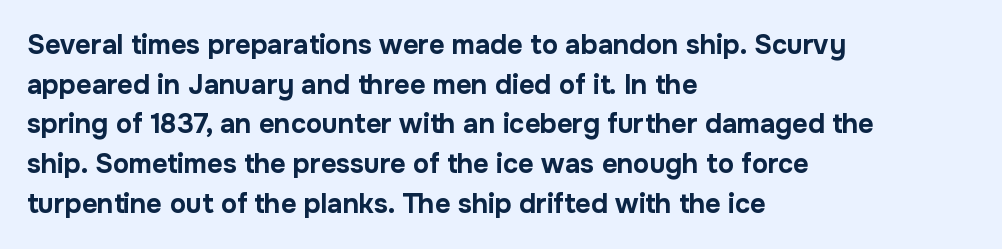
The glyphs are unaccompanied by any horizontal stroke below them. The characters look thick and weighty, a clear bold. Horizontally, the lines are justified to the leading edge only. Successive baselines arrive at the customary interval. Ordinary non-slanted type is in use.
